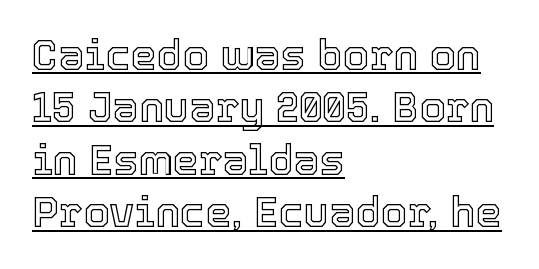
The image shows 42 px text type, upright; set left-aligned, normal line spacing (1.25x), normal letter spacing, underlined; a medium x-height.
